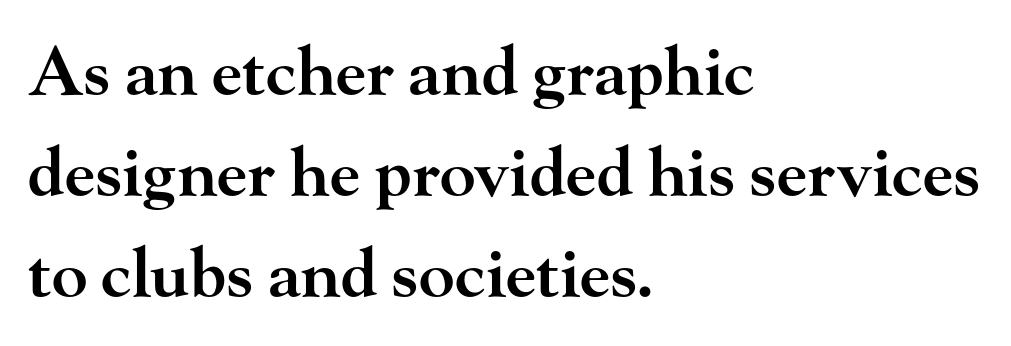
A student would call this left alignment; a typographer would say flush left, rag right. You can tell it's not italic because the verticals are truly vertical. Character widths vary here, with narrow letters taking less room than wide ones. Underline: absent.
